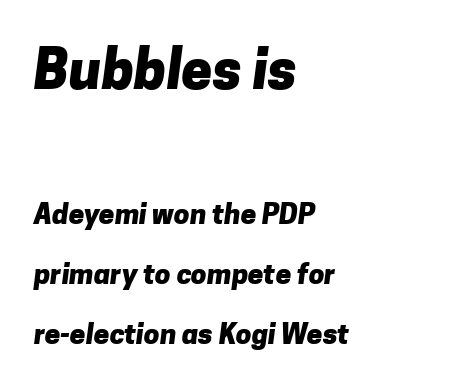
The image shows 55 px heavy sans-serif type; set left-aligned, loose line spacing (2.14x), normal letter spacing, not underlined; the first (top) block is 1.96x larger; low stroke contrast and a medium x-height.
